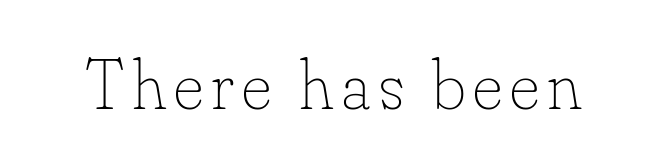
Q: Is the text bold? A: No.
Q: Is the text italic (slanted)? A: No, it is upright.
Q: Is the text underlined? A: No.
Q: Width (condensed, normal, or wide)? A: Normal.
Q: Stroke contrast? A: Low.
Q: x-height? A: Small.
Q: Monospaced? A: No.
